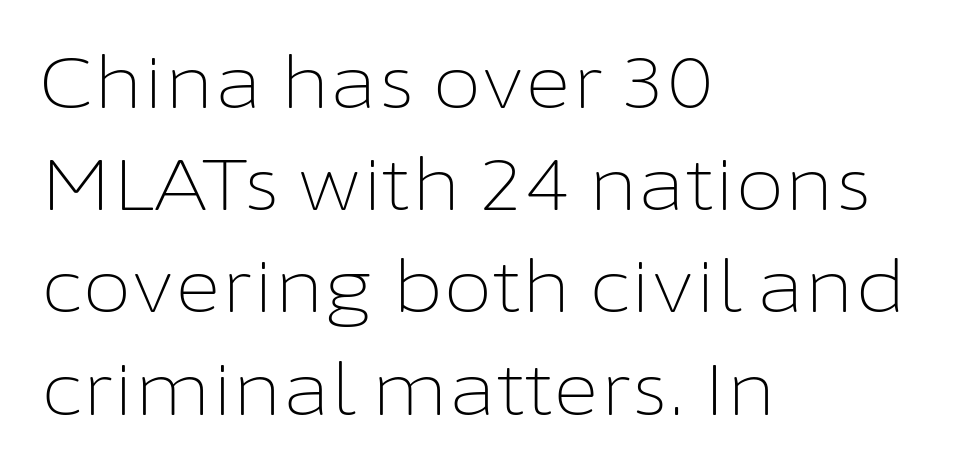
Q: Is the text bold? A: No.
Q: Is the text italic (slanted)? A: No, it is upright.
Q: Is the typeface a serif or a sans-serif typeface? A: Sans-serif.
Q: Is the text underlined? A: No.
Q: How is the paragraph aligned? A: Left-aligned.
Q: Is the spacing between letters normal or unusually wide? A: Normal.
Q: Is the spacing between lines tight, normal or loose? A: Normal.
Q: Width (condensed, normal, or wide)? A: Normal.
Q: Stroke contrast? A: Low.
Q: x-height? A: Medium.
Q: Monospaced? A: No.
